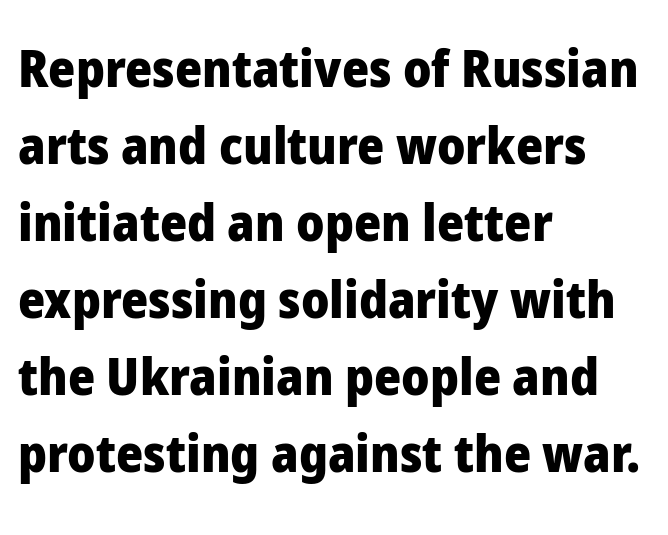
Every row of glyphs begins at an identical x-position on the left. Looks like regular typesetting: each glyph gets only the width it needs. Students, this is bold: see how much ink each stroke carries. Descender tails drop into unmarked territory.
